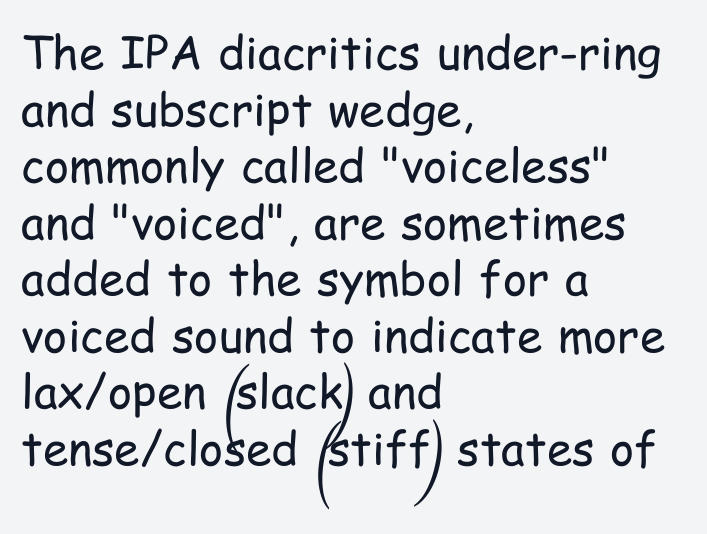
Short and long lines alike share a common starting point at left. These lines are rendered in a variable-pitch font. Observe the ordinary spacing: letters are neighbours, not strangers. The letters stand upright; this is a roman face. Each row of text sits above clean, open space.
